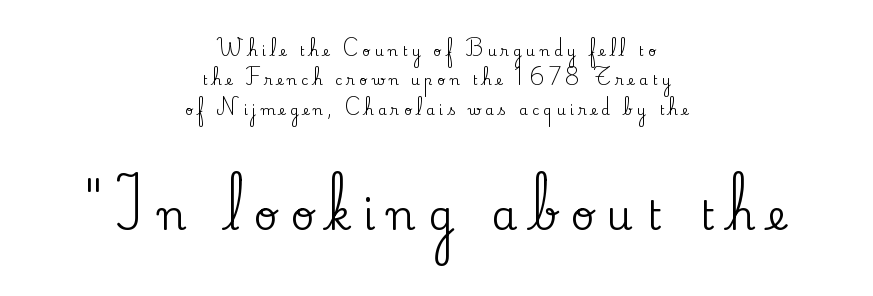
The image shows 41 px serif type, upright; set centered, loose line spacing (2.1x), unusually wide letter spacing (+0.31 em), not underlined; the second (bottom) block is 2.93x larger; medium stroke contrast and a small x-height.
